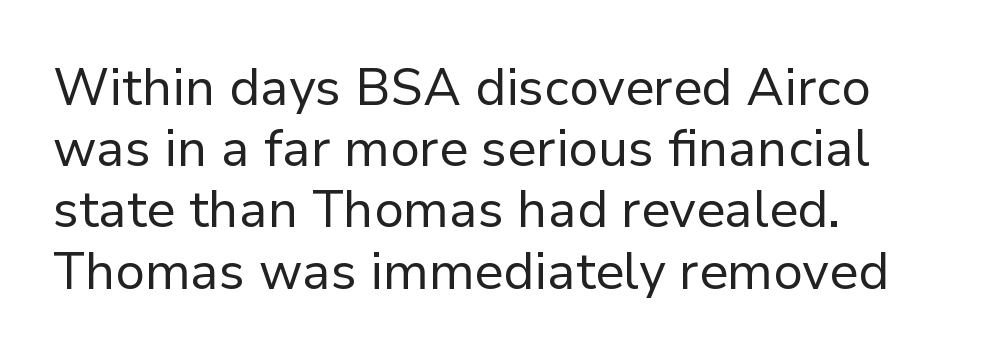
Descender tails drop into unmarked territory. Words appear dense and cohesive because spacing is normal. Each letter keeps its own natural width here, so spacing adapts to shape. Nothing sits at the stroke ends, so this counts as sans-serif. The compositor pushed each line to the left boundary.
